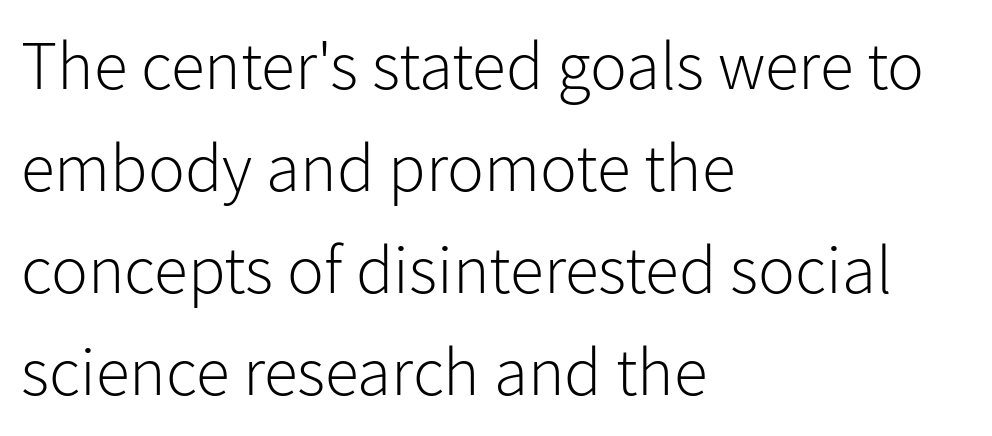
In terms of letterspacing, this is plain default setting. Whoever set this chose a conventional vertical rhythm. The lettering holds an erect, upright posture throughout. Note: no serifs on the glyphs. The letters advance in unequal steps, a hallmark of proportional type. Words float on clear page, feet unadorned.
